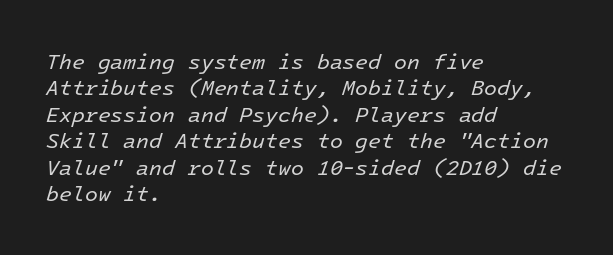
The image shows 21 px text type, italic (leaning right); set left-aligned, normal line spacing (1.26x), normal letter spacing, not underlined.
